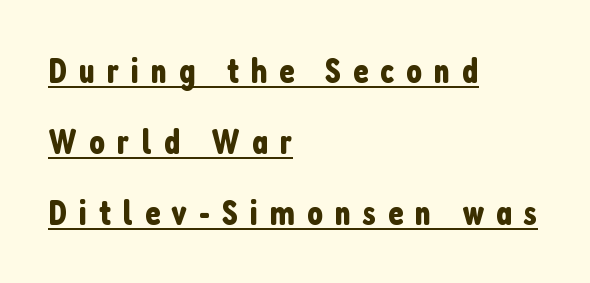
Q: Is the text italic (slanted)? A: No, it is upright.
Q: Is the typeface a serif or a sans-serif typeface? A: Sans-serif.
Q: Is the text underlined? A: Yes.
Q: How is the paragraph aligned? A: Left-aligned.
Q: Is the spacing between letters normal or unusually wide? A: Unusually wide.
Q: Is the spacing between lines tight, normal or loose? A: Loose.
Q: Width (condensed, normal, or wide)? A: Condensed.
Q: Stroke contrast? A: Low.
Q: x-height? A: Medium.
Q: Monospaced? A: No.
